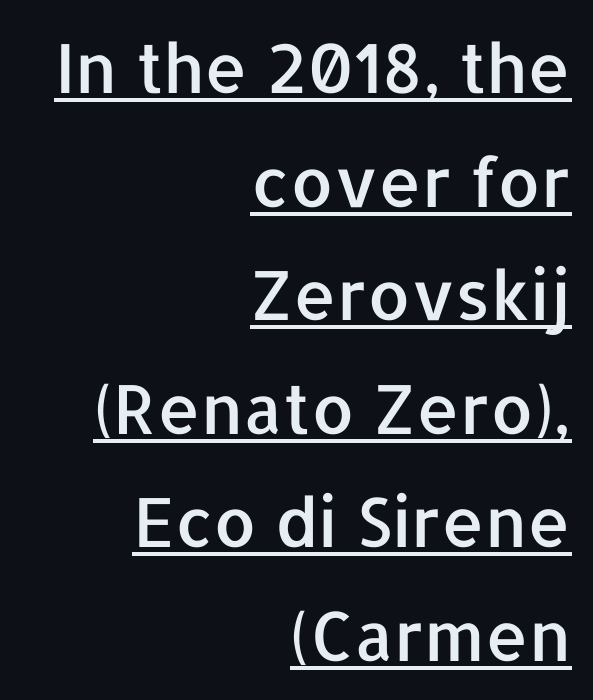
The image shows 68 px sans-serif type, upright; set right-aligned, normal line spacing (1.67x), normal letter spacing, underlined; low stroke contrast and a medium x-height.
